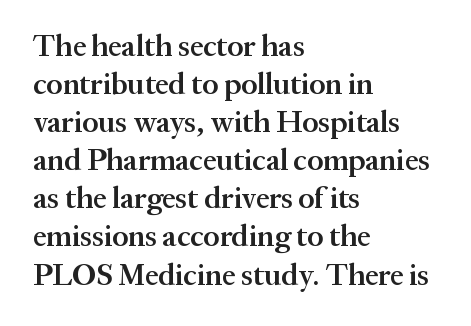
{"serif": "yes", "italic": "no", "bold": "semi", "weight": "semibold", "width": "normal", "stroke_contrast": "medium", "x_height": "medium", "monospaced": "no", "underline": "no", "align": "left", "line_spacing": "normal", "line_spacing_ratio": 1.27, "letter_spacing": "normal", "letter_spacing_em": 0.0, "glyph_px": 30}
